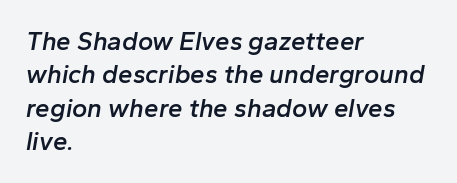
{"italic": "yes", "lean": "right", "slant_degrees": 10, "bold": "semi", "underline": "no", "align": "left", "line_spacing": "normal", "line_spacing_ratio": 1.28, "letter_spacing": "normal", "letter_spacing_em": 0.0, "glyph_px": 26}
